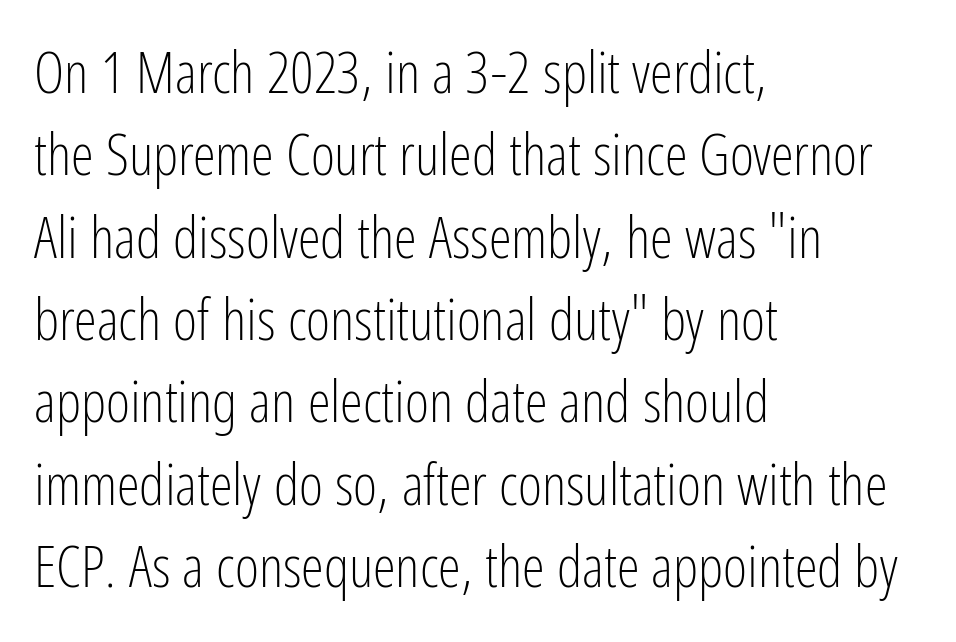
Spacing between characters is what you'd get straight out of the box. The typesetter chose a ragged-right arrangement here. Weight: in the light-to-regular range. Posture: upright roman. Unlike a traditional serif, this face leaves its strokes unadorned.
